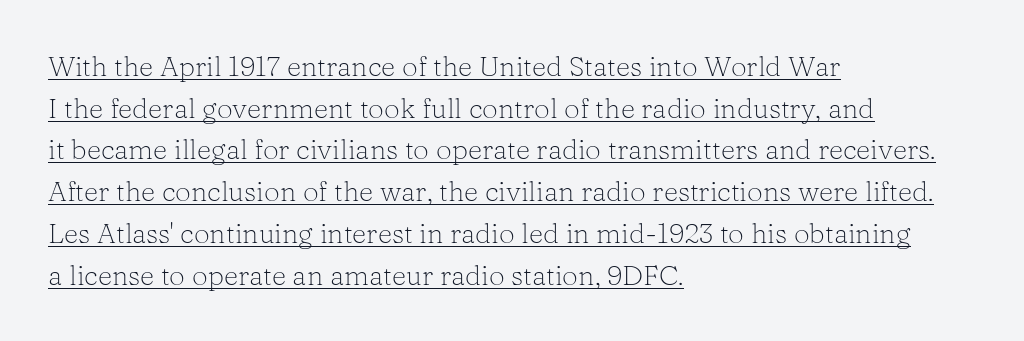
Q: Is the text bold? A: No.
Q: Is the text italic (slanted)? A: No, it is upright.
Q: Is the typeface a serif or a sans-serif typeface? A: Serif.
Q: Is the text underlined? A: Yes.
Q: How is the paragraph aligned? A: Left-aligned.
Q: Is the spacing between letters normal or unusually wide? A: Normal.
Q: Is the spacing between lines tight, normal or loose? A: Normal.
Q: Width (condensed, normal, or wide)? A: Normal.
Q: Stroke contrast? A: Low.
Q: x-height? A: Medium.
Q: Monospaced? A: No.
